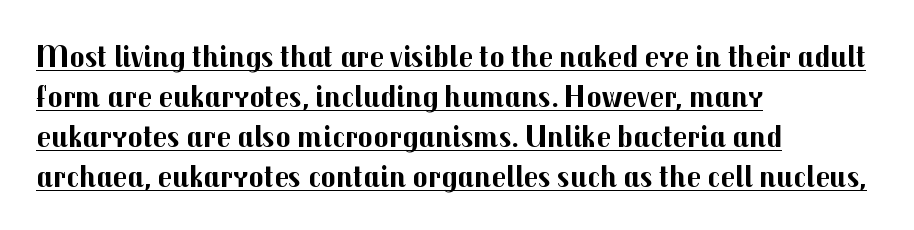
The space between consecutive lines is moderate. Character widths vary here, with narrow letters taking less room than wide ones. Ordinary non-slanted type is in use. In CSS terms this would be text-align: left.
